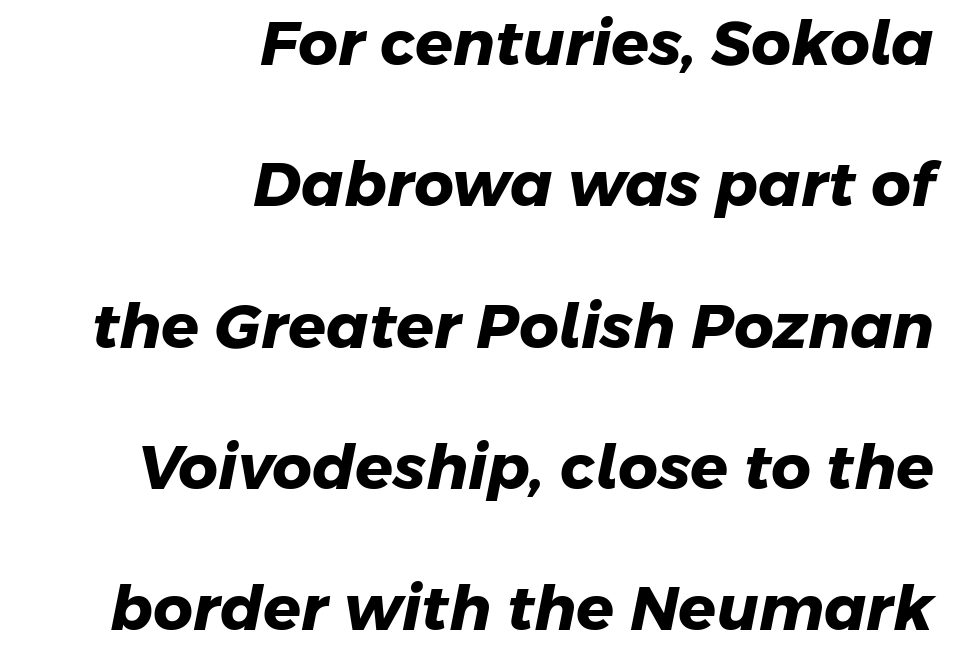
{"serif": "no", "bold": "yes", "weight": "heavy", "width": "normal", "stroke_contrast": "low", "x_height": "medium", "monospaced": "no", "underline": "no", "align": "right", "line_spacing": "loose", "line_spacing_ratio": 2.28, "letter_spacing": "normal", "letter_spacing_em": 0.0, "glyph_px": 62}
